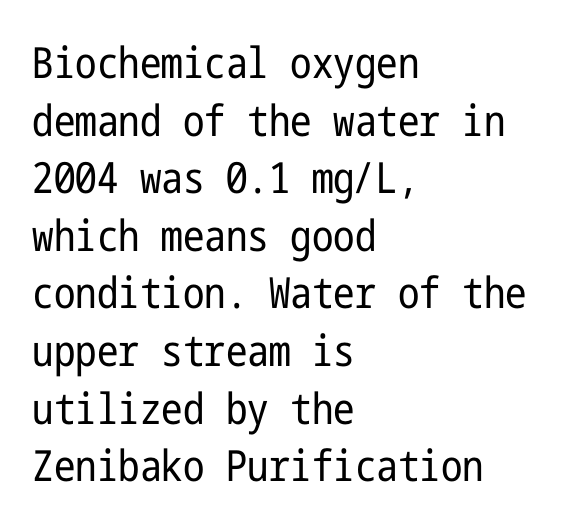
{"serif": "no", "italic": "no", "bold": "no", "weight": "regular", "width": "condensed", "stroke_contrast": "low", "x_height": "medium", "underline": "no", "align": "left", "line_spacing": "normal", "line_spacing_ratio": 1.34, "letter_spacing": "normal", "letter_spacing_em": 0.0, "glyph_px": 43}
